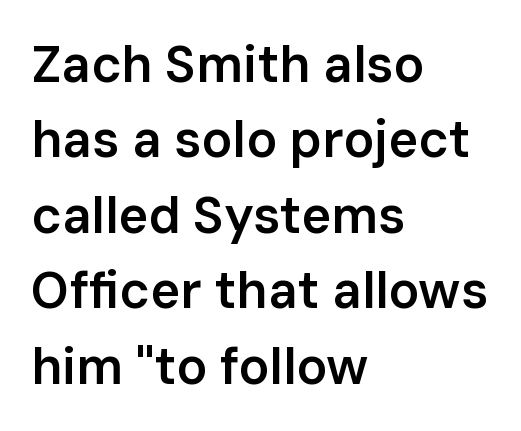
All the whitespace from short lines collects on the right. The letterforms sit shoulder to shoulder at normal distance. The foot of each line stays bare and open. Vertically, the passage feels balanced, rows spaced as you'd expect. What weight is shown? A semibold, between regular and bold. Character widths vary here, with narrow letters taking less room than wide ones.
